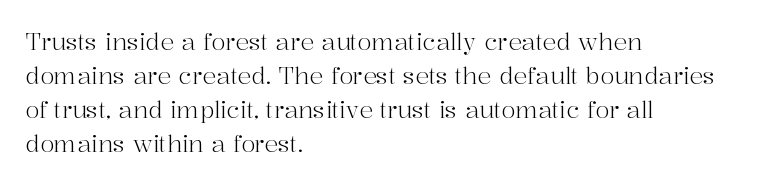
The type sits square on the baseline with zero lean. Stem width sits at or under what a default text font uses. Horizontally, the lines are justified to the leading edge only. This sample keeps an unexceptional amount of space between lines. The space beneath each line is pristine and unruled. There is no visible air inserted between adjacent glyphs.
